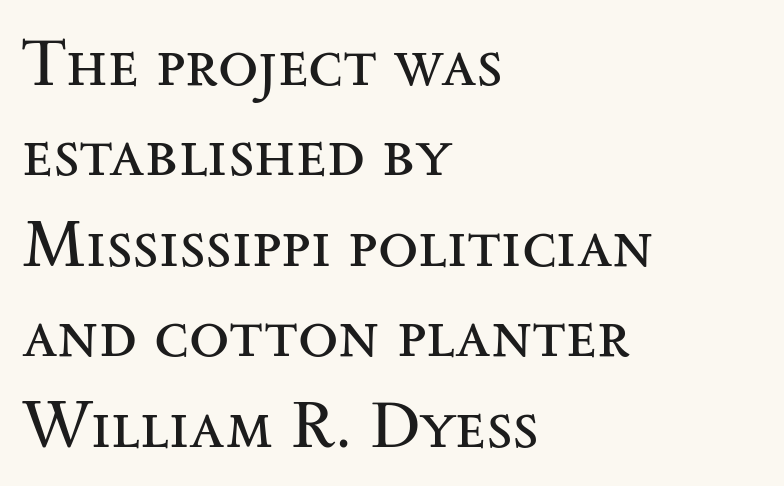
The image shows 66 px regular-weight, wide serif type, upright; set left-aligned, normal line spacing (1.37x), normal letter spacing, not underlined; medium stroke contrast and a small x-height.
